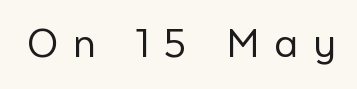
{"serif": "no", "italic": "no", "bold": "no", "weight": "light", "width": "normal", "stroke_contrast": "low", "x_height": "medium", "monospaced": "no", "underline": "no", "letter_spacing": "wide", "letter_spacing_em": 0.32, "glyph_px": 46}
